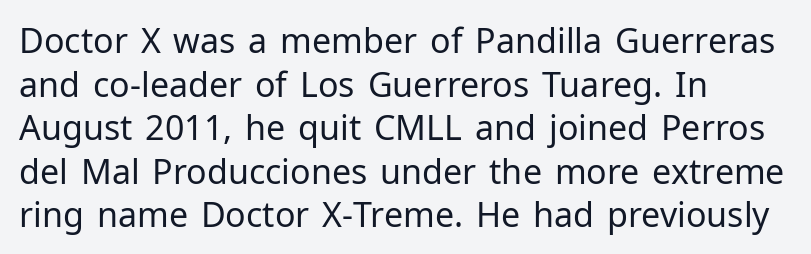
Spacing between characters is what you'd get straight out of the box. A typesetter would mark this as roman, not italic. Nothing heavy about these letters — not bold at all. Just letters on the line, the space beneath them empty. No feet cap the strokes, marking this as sans-serif type.
